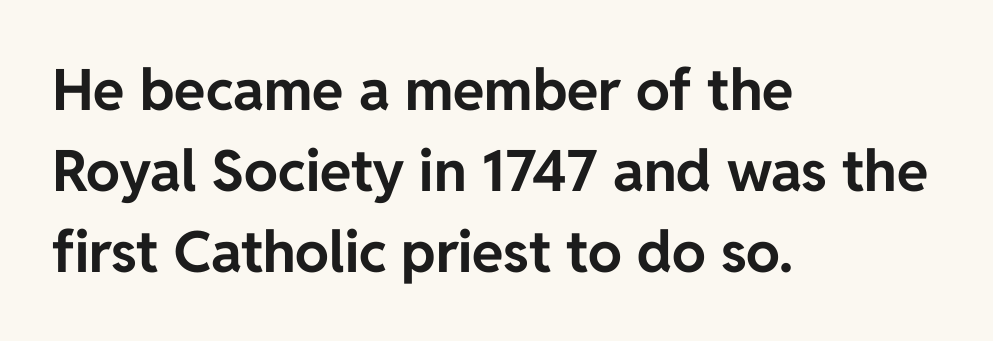
{"serif": "no", "italic": "no", "bold": "yes", "weight": "bold", "width": "normal", "stroke_contrast": "low", "x_height": "medium", "monospaced": "no", "underline": "no", "align": "left", "line_spacing": "normal", "line_spacing_ratio": 1.42, "letter_spacing": "normal", "letter_spacing_em": 0.0, "glyph_px": 57}
